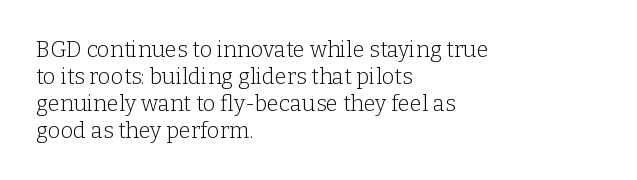
Honestly, the letter spacing is just normal — you wouldn't notice it. A student would call this left alignment; a typographer would say flush left, rag right. The font sits on the lighter half of the weight spectrum, regular included. Just letters on the line, the space beneath them empty.
